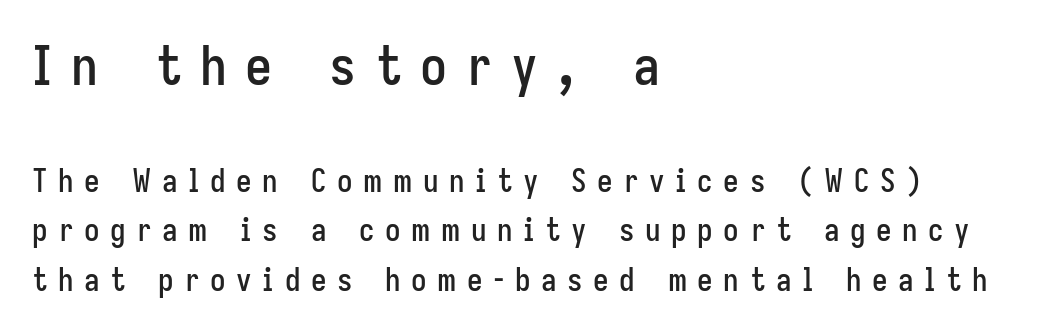
Is the block centered? No — it sits flush against the left margin. The designer gave the opening block more size than the closing block. Successive baselines arrive at the customary interval. These lines are composed in type without serifs.
